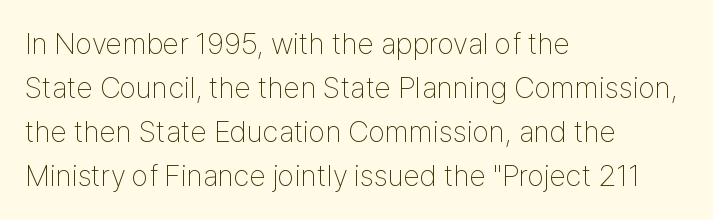
Q: Is the text bold? A: No.
Q: Is the text italic (slanted)? A: No, it is upright.
Q: Is the typeface a serif or a sans-serif typeface? A: Sans-serif.
Q: Is the text underlined? A: No.
Q: How is the paragraph aligned? A: Left-aligned.
Q: Is the spacing between letters normal or unusually wide? A: Normal.
Q: Is the spacing between lines tight, normal or loose? A: Normal.
Q: Width (condensed, normal, or wide)? A: Condensed.
Q: Stroke contrast? A: Low.
Q: x-height? A: Medium.
Q: Monospaced? A: No.
